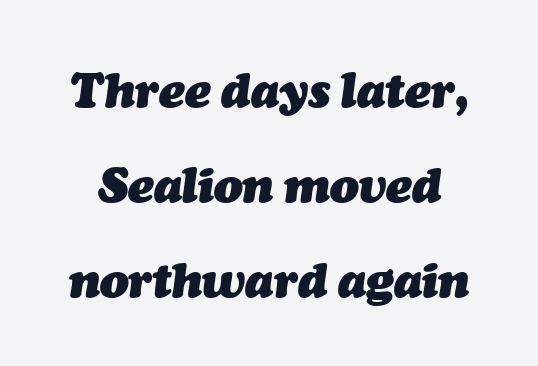
{"italic": "yes", "lean": "right", "slant_degrees": 7, "bold": "yes", "weight": "heavy", "width": "normal", "stroke_contrast": "medium", "x_height": "medium", "monospaced": "no", "underline": "no", "line_spacing": "loose", "line_spacing_ratio": 1.98, "letter_spacing": "normal", "letter_spacing_em": 0.0, "glyph_px": 48}
